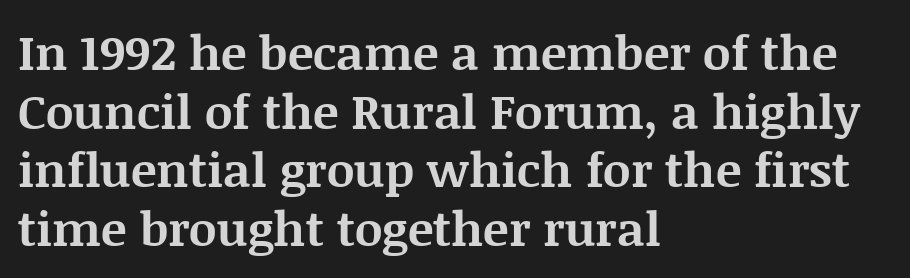
The image shows 48 px bold serif type, upright; set left-aligned, line spacing 1.22x, normal letter spacing, not underlined; medium stroke contrast and a large x-height.
